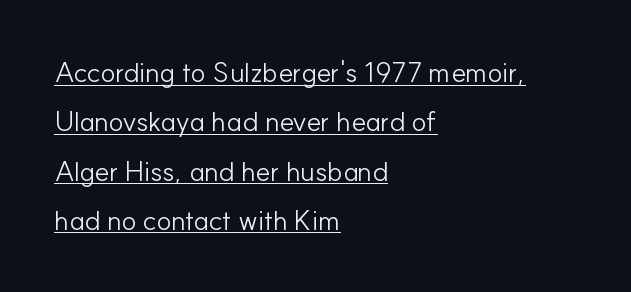
Q: Is the text bold? A: No.
Q: Is the text italic (slanted)? A: No, it is upright.
Q: Is the typeface a serif or a sans-serif typeface? A: Sans-serif.
Q: Is the text underlined? A: Yes.
Q: How is the paragraph aligned? A: Left-aligned.
Q: Is the spacing between letters normal or unusually wide? A: Normal.
Q: Width (condensed, normal, or wide)? A: Normal.
Q: Stroke contrast? A: Low.
Q: x-height? A: Small.
Q: Monospaced? A: No.
